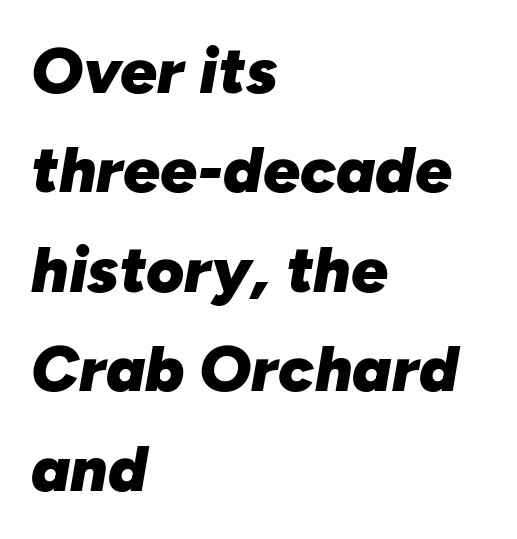
The image shows 65 px heavy type, italic (leaning right); set left-aligned, normal line spacing (1.53x), normal letter spacing, not underlined; low stroke contrast and a medium x-height.
